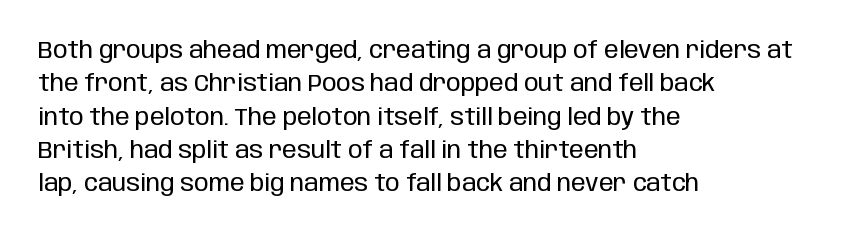
Q: Is the text bold? A: No.
Q: Is the text italic (slanted)? A: No, it is upright.
Q: Is the text underlined? A: No.
Q: How is the paragraph aligned? A: Left-aligned.
Q: Is the spacing between letters normal or unusually wide? A: Normal.
Q: Is the spacing between lines tight, normal or loose? A: Normal.
